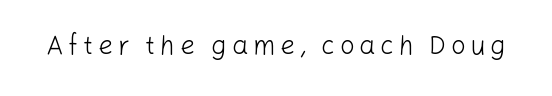
{"italic": "no", "bold": "no", "underline": "no", "glyph_px": 26}
